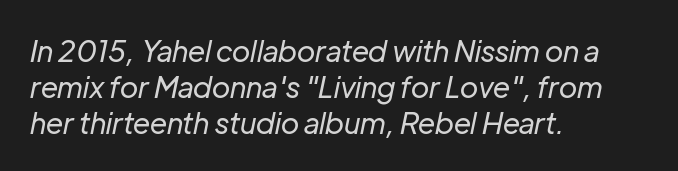
{"italic": "yes", "lean": "right", "slant_degrees": 12, "bold": "no", "weight": "regular", "width": "normal", "stroke_contrast": "low", "x_height": "medium", "monospaced": "no", "underline": "no", "align": "left", "line_spacing_ratio": 1.24, "letter_spacing": "normal", "letter_spacing_em": 0.0, "glyph_px": 29}
